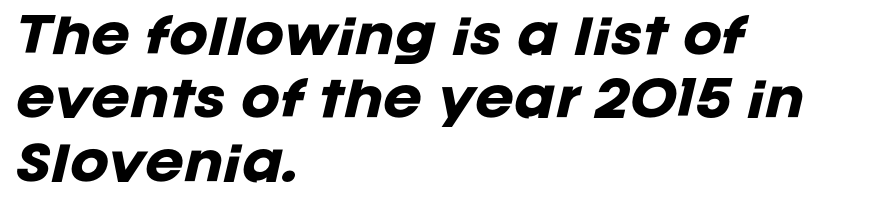
Q: Is the text bold? A: Yes.
Q: Is the text italic (slanted)? A: Yes, it leans right by about 12 degrees.
Q: Is the text underlined? A: No.
Q: How is the paragraph aligned? A: Left-aligned.
Q: Is the spacing between letters normal or unusually wide? A: Normal.
Q: Is the spacing between lines tight, normal or loose? A: Normal.
Q: Width (condensed, normal, or wide)? A: Normal.
Q: Stroke contrast? A: Low.
Q: x-height? A: Large.
Q: Monospaced? A: No.
